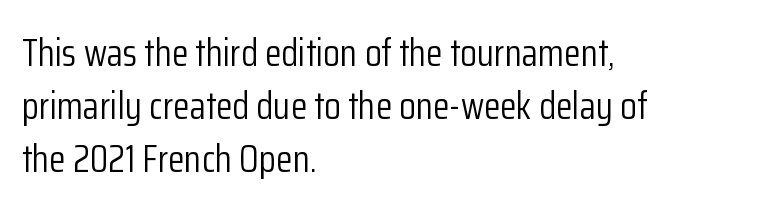
Q: Is the text bold? A: No.
Q: Is the text italic (slanted)? A: No, it is upright.
Q: Is the typeface a serif or a sans-serif typeface? A: Sans-serif.
Q: Is the text underlined? A: No.
Q: How is the paragraph aligned? A: Left-aligned.
Q: Is the spacing between letters normal or unusually wide? A: Normal.
Q: Is the spacing between lines tight, normal or loose? A: Normal.
Q: Width (condensed, normal, or wide)? A: Condensed.
Q: Stroke contrast? A: Low.
Q: x-height? A: Medium.
Q: Monospaced? A: No.
